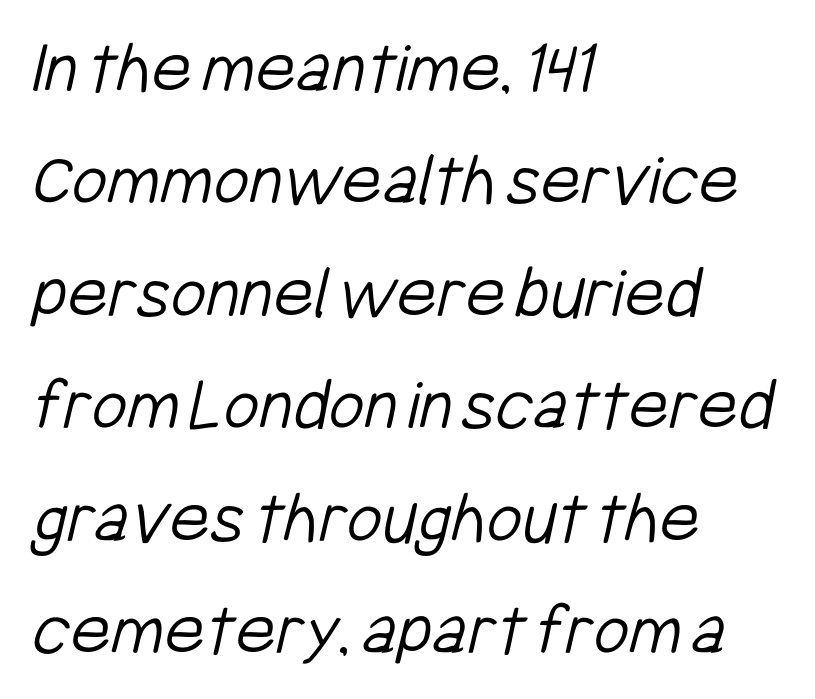
{"serif": "no", "bold": "no", "weight": "light", "width": "condensed", "stroke_contrast": "low", "x_height": "medium", "monospaced": "no", "underline": "no", "align": "left", "line_spacing": "normal", "line_spacing_ratio": 1.46, "letter_spacing": "normal", "letter_spacing_em": 0.0, "glyph_px": 77}
